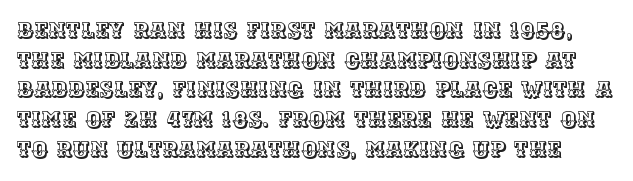
{"italic": "no", "underline": "no", "line_spacing": "normal", "line_spacing_ratio": 1.35, "letter_spacing": "normal", "letter_spacing_em": 0.0, "glyph_px": 22}
